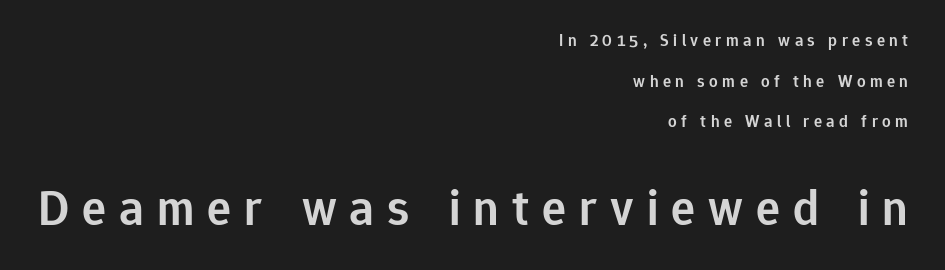
Q: Is the text bold? A: Semi-bold.
Q: Is the text italic (slanted)? A: No, it is upright.
Q: Is the typeface a serif or a sans-serif typeface? A: Sans-serif.
Q: Is the text underlined? A: No.
Q: How is the paragraph aligned? A: Right-aligned.
Q: Is the spacing between letters normal or unusually wide? A: Unusually wide.
Q: Is the spacing between lines tight, normal or loose? A: Loose.
Q: Which block of text is set in a larger size, the first (top) or the second (bottom)? A: The second (bottom) one.
Q: Width (condensed, normal, or wide)? A: Normal.
Q: Stroke contrast? A: Low.
Q: x-height? A: Medium.
Q: Monospaced? A: No.
